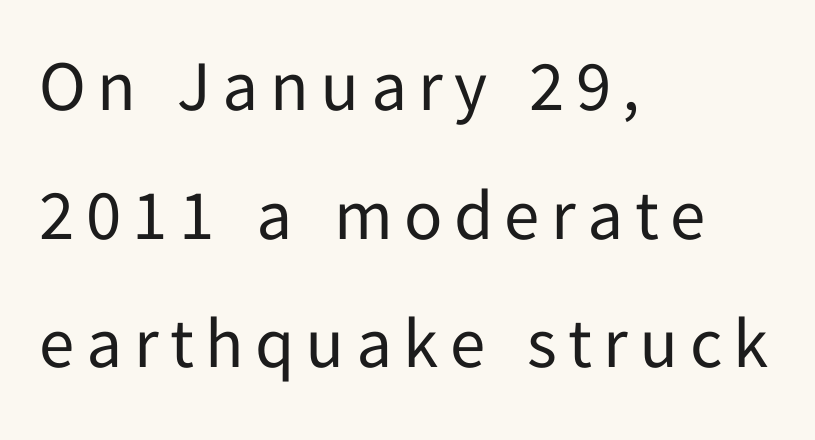
The image shows 71 px regular-weight sans-serif type, upright; set left-aligned, line spacing 1.81x, not underlined; low stroke contrast and a medium x-height.
